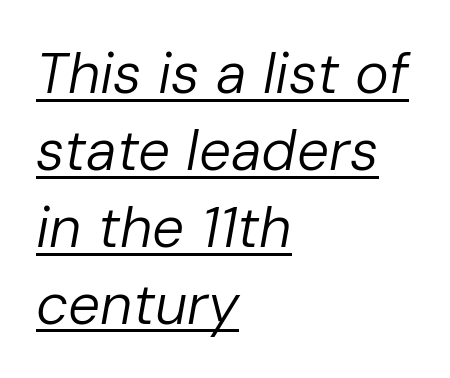
{"italic": "yes", "lean": "right", "slant_degrees": 10, "bold": "no", "weight": "regular", "width": "normal", "stroke_contrast": "low", "x_height": "medium", "monospaced": "no", "underline": "yes", "align": "left", "line_spacing": "normal", "line_spacing_ratio": 1.35, "letter_spacing": "normal", "letter_spacing_em": 0.0, "glyph_px": 57}
